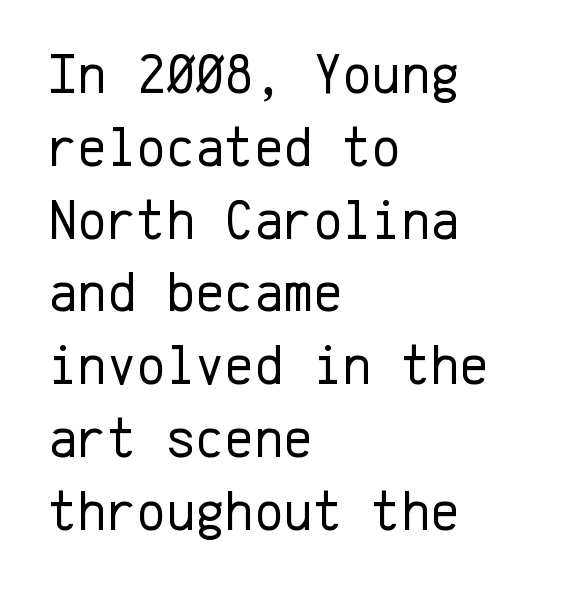
The image shows 56 px regular-weight sans-serif type, upright, monospaced; set left-aligned, normal line spacing (1.3x), normal letter spacing, not underlined; low stroke contrast and a medium x-height.
